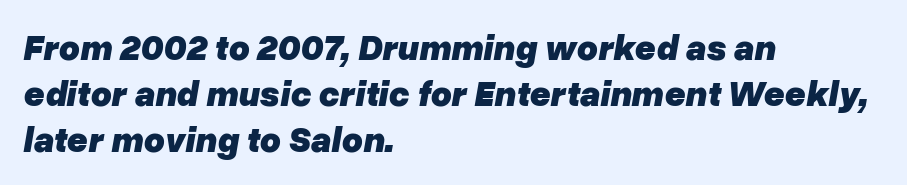
The image shows 36 px heavy type, italic (leaning right); set left-aligned, normal line spacing (1.28x), normal letter spacing, not underlined; low stroke contrast and a medium x-height.
